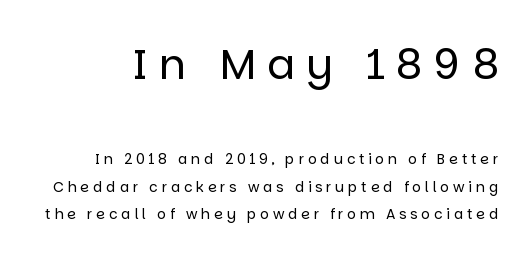
Q: Is the text bold? A: No.
Q: Is the text italic (slanted)? A: No, it is upright.
Q: Is the typeface a serif or a sans-serif typeface? A: Sans-serif.
Q: Is the text underlined? A: No.
Q: Is the spacing between letters normal or unusually wide? A: Unusually wide.
Q: Is the spacing between lines tight, normal or loose? A: Loose.
Q: Which block of text is set in a larger size, the first (top) or the second (bottom)? A: The first (top) one.
Q: Width (condensed, normal, or wide)? A: Normal.
Q: Stroke contrast? A: Low.
Q: x-height? A: Large.
Q: Monospaced? A: No.
